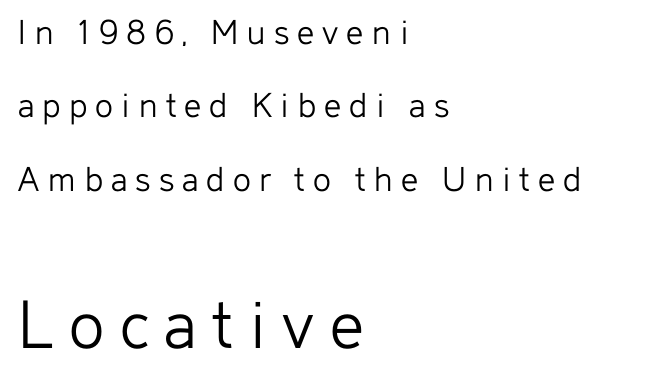
{"serif": "no", "italic": "no", "bold": "no", "weight": "light", "width": "normal", "stroke_contrast": "low", "x_height": "medium", "monospaced": "no", "underline": "no", "align": "left", "line_spacing": "loose", "line_spacing_ratio": 1.93, "letter_spacing": "wide", "letter_spacing_em": 0.21, "larger_block": "second", "size_ratio": 1.97, "glyph_px": 75}
